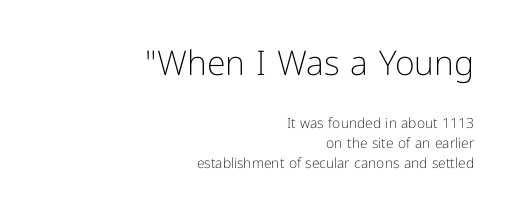
The image shows 34 px light sans-serif type, upright; set right-aligned, normal line spacing (1.41x), normal letter spacing, not underlined; the first (top) block is 2.43x larger; low stroke contrast and a medium x-height.
